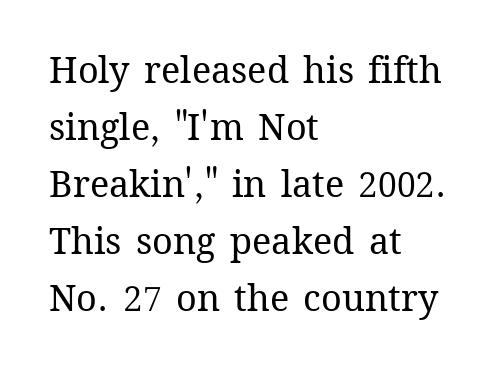
Whoever set this chose a conventional vertical rhythm. Weight: in the light-to-regular range. Varying glyph widths throughout — classic text-font behaviour. Honestly, the letter spacing is just normal — you wouldn't notice it. Just letters on the line, the space beneath them empty.
